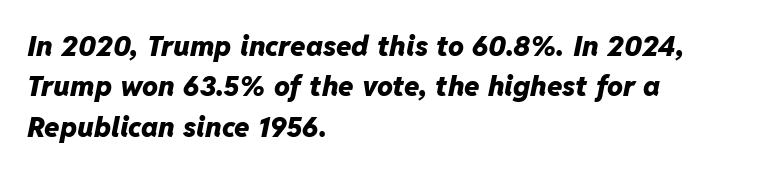
{"italic": "yes", "lean": "right", "slant_degrees": 11, "bold": "yes", "weight": "heavy", "width": "normal", "stroke_contrast": "low", "x_height": "medium", "monospaced": "no", "underline": "no", "align": "left", "line_spacing": "normal", "line_spacing_ratio": 1.44, "letter_spacing": "normal", "letter_spacing_em": 0.0, "glyph_px": 28}
